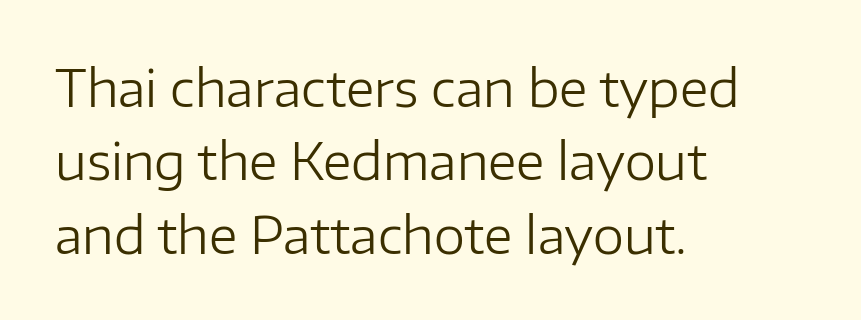
Q: Is the text bold? A: No.
Q: Is the text italic (slanted)? A: No, it is upright.
Q: Is the typeface a serif or a sans-serif typeface? A: Sans-serif.
Q: Is the text underlined? A: No.
Q: How is the paragraph aligned? A: Left-aligned.
Q: Is the spacing between letters normal or unusually wide? A: Normal.
Q: Is the spacing between lines tight, normal or loose? A: Normal.
Q: Width (condensed, normal, or wide)? A: Normal.
Q: Stroke contrast? A: Low.
Q: x-height? A: Medium.
Q: Monospaced? A: No.
